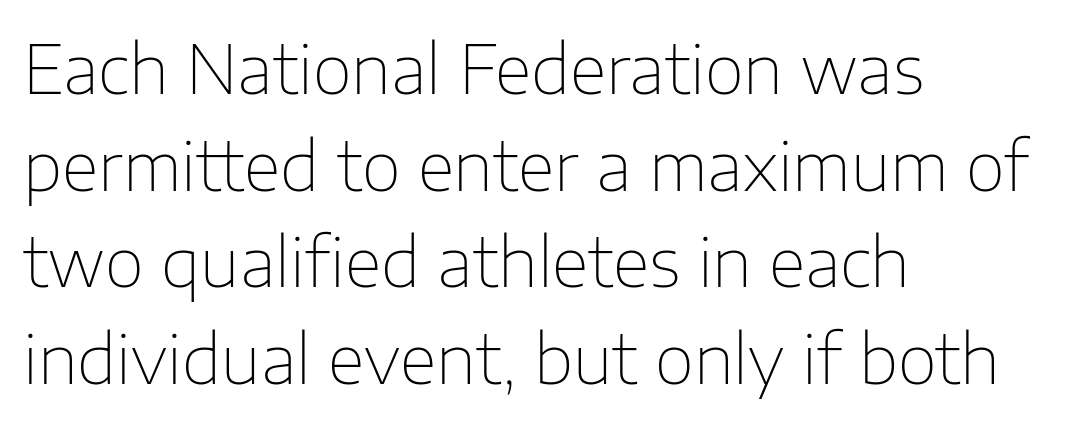
{"serif": "no", "italic": "no", "bold": "no", "weight": "thin", "width": "normal", "stroke_contrast": "low", "x_height": "medium", "monospaced": "no", "underline": "no", "align": "left", "line_spacing": "normal", "line_spacing_ratio": 1.42, "letter_spacing": "normal", "letter_spacing_em": 0.0, "glyph_px": 68}
